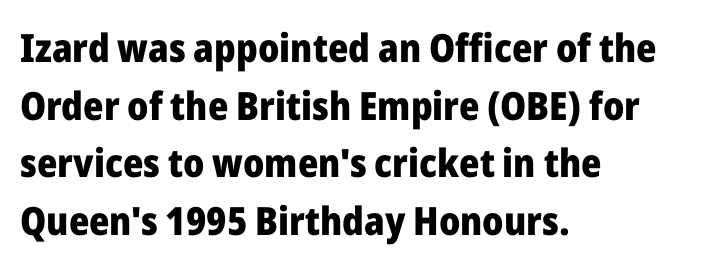
Q: Is the text bold? A: Yes.
Q: Is the text italic (slanted)? A: No, it is upright.
Q: Is the typeface a serif or a sans-serif typeface? A: Sans-serif.
Q: Is the text underlined? A: No.
Q: How is the paragraph aligned? A: Left-aligned.
Q: Is the spacing between letters normal or unusually wide? A: Normal.
Q: Is the spacing between lines tight, normal or loose? A: Normal.
Q: Width (condensed, normal, or wide)? A: Normal.
Q: Stroke contrast? A: Low.
Q: x-height? A: Medium.
Q: Monospaced? A: No.
